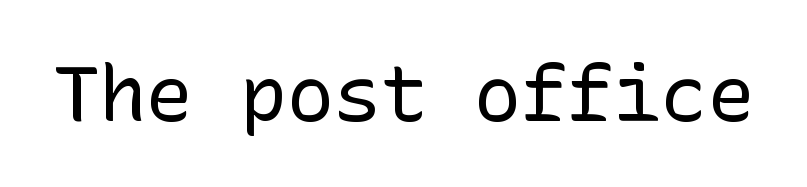
The image shows 78 px regular-weight sans-serif type, upright; set normal letter spacing, not underlined; low stroke contrast and a medium x-height.
